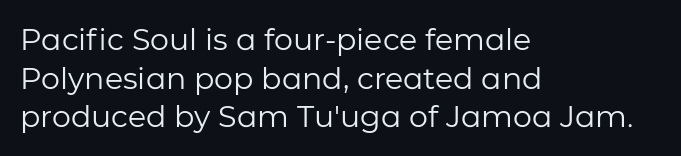
{"serif": "no", "italic": "no", "bold": "no", "weight": "regular", "width": "normal", "stroke_contrast": "low", "x_height": "medium", "monospaced": "no", "underline": "no", "align": "left", "line_spacing": "normal", "line_spacing_ratio": 1.29, "letter_spacing": "normal", "letter_spacing_em": 0.0, "glyph_px": 30}
